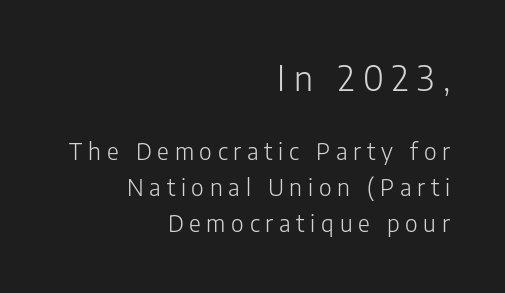
{"serif": "no", "italic": "no", "bold": "no", "weight": "light", "width": "normal", "stroke_contrast": "low", "x_height": "medium", "monospaced": "no", "underline": "no", "align": "right", "line_spacing": "normal", "line_spacing_ratio": 1.57, "letter_spacing": "wide", "letter_spacing_em": 0.25, "larger_block": "first", "size_ratio": 1.48, "glyph_px": 34}
